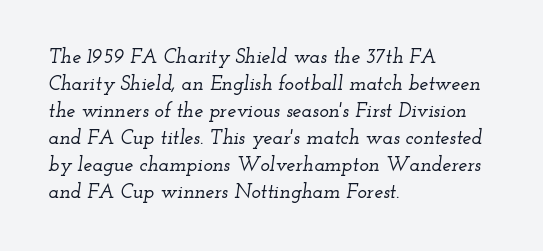
The image shows 20 px text type, italic (leaning right); set left-aligned, normal line spacing (1.35x), normal letter spacing, not underlined.
